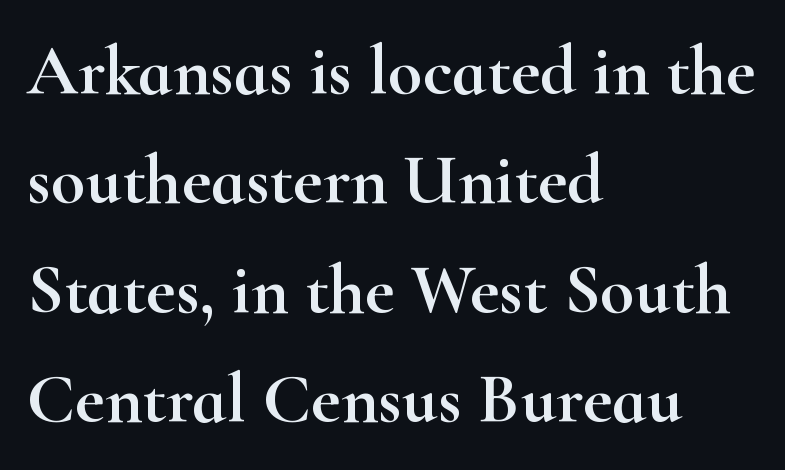
Q: Is the text italic (slanted)? A: No, it is upright.
Q: Is the typeface a serif or a sans-serif typeface? A: Serif.
Q: Is the text underlined? A: No.
Q: How is the paragraph aligned? A: Left-aligned.
Q: Is the spacing between letters normal or unusually wide? A: Normal.
Q: Is the spacing between lines tight, normal or loose? A: Normal.
Q: Width (condensed, normal, or wide)? A: Wide.
Q: Stroke contrast? A: High.
Q: x-height? A: Small.
Q: Monospaced? A: No.
